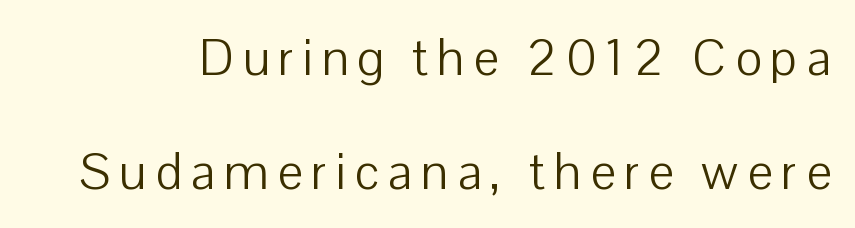
The image shows 51 px light sans-serif type, upright; set loose line spacing (2.23x), not underlined; low stroke contrast and a medium x-height.
